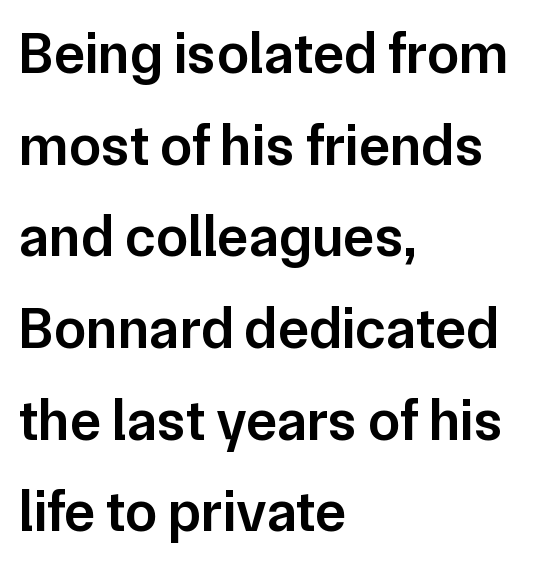
{"serif": "no", "italic": "no", "bold": "semi", "weight": "semibold", "width": "normal", "stroke_contrast": "low", "x_height": "medium", "monospaced": "no", "underline": "no", "align": "left", "line_spacing": "normal", "line_spacing_ratio": 1.58, "letter_spacing": "normal", "letter_spacing_em": 0.0, "glyph_px": 58}
